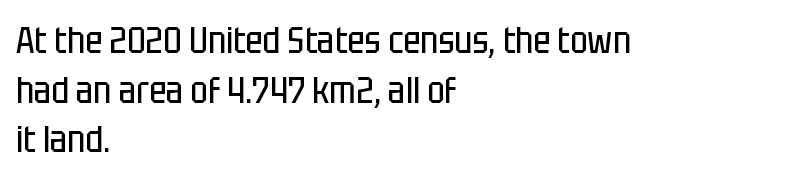
Is the block centered? No — it sits flush against the left margin. Stroke thickness stays within the range of a standard reading face or lighter. This sample uses a sans-serif face. The glyphs are unaccompanied by any horizontal stroke below them. Does the leading feel generous? No, just average.
